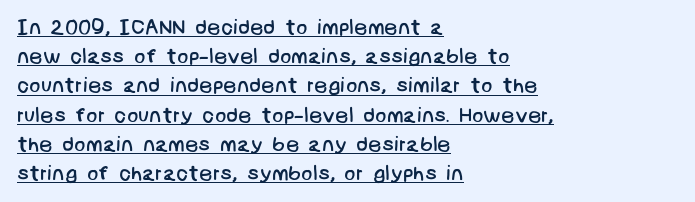
The image shows 21 px text type; set left-aligned, normal line spacing (1.39x), normal letter spacing, underlined.
